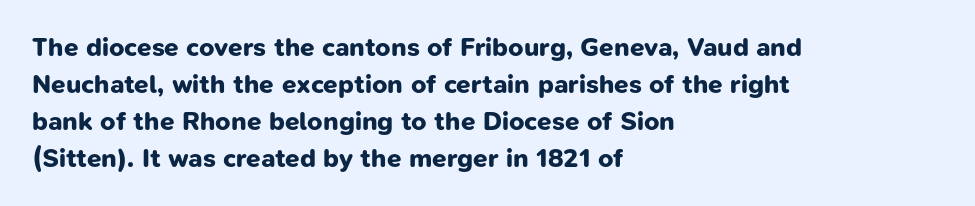
The image shows 26 px bold type; set left-aligned, normal line spacing (1.42x), normal letter spacing, not underlined.
